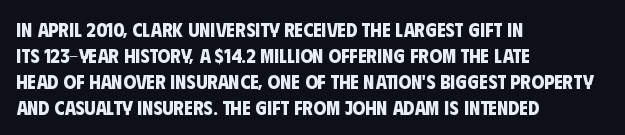
The image shows 20 px bold type; set left-aligned, normal line spacing (1.3x), normal letter spacing, not underlined.
